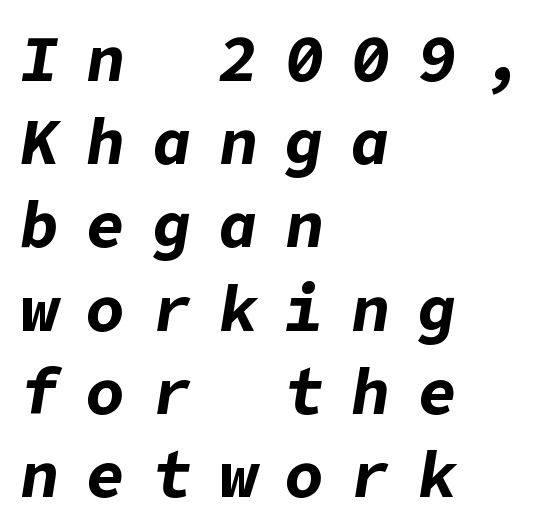
This block has exactly the height ordinary leading produces. Observe the lean: these are italic letterforms. Plain, unruled lines of type. The glyphs have the mass of a bold cut. All the whitespace from short lines collects on the right.
